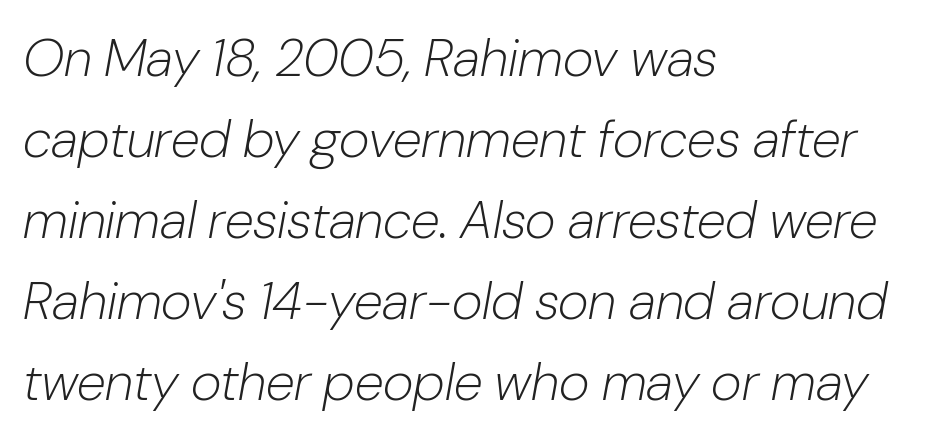
{"italic": "yes", "lean": "right", "slant_degrees": 10, "bold": "no", "weight": "light", "width": "normal", "stroke_contrast": "low", "x_height": "medium", "monospaced": "no", "underline": "no", "align": "left", "line_spacing": "normal", "line_spacing_ratio": 1.53, "letter_spacing": "normal", "letter_spacing_em": 0.0, "glyph_px": 53}
